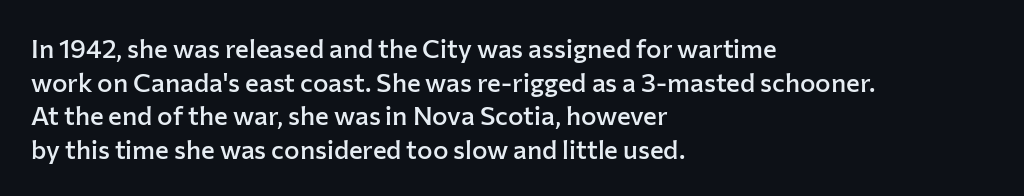
{"italic": "no", "bold": "semi", "underline": "no", "align": "left", "line_spacing": "normal", "line_spacing_ratio": 1.29, "letter_spacing": "normal", "letter_spacing_em": 0.0, "glyph_px": 26}
